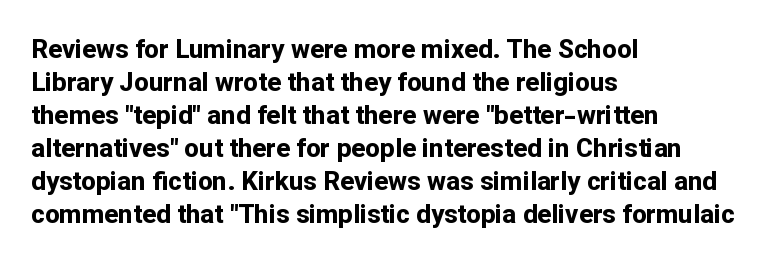
Q: Is the text bold? A: Yes.
Q: Is the text italic (slanted)? A: No, it is upright.
Q: Is the text underlined? A: No.
Q: How is the paragraph aligned? A: Left-aligned.
Q: Is the spacing between letters normal or unusually wide? A: Normal.
Q: Is the spacing between lines tight, normal or loose? A: Normal.
